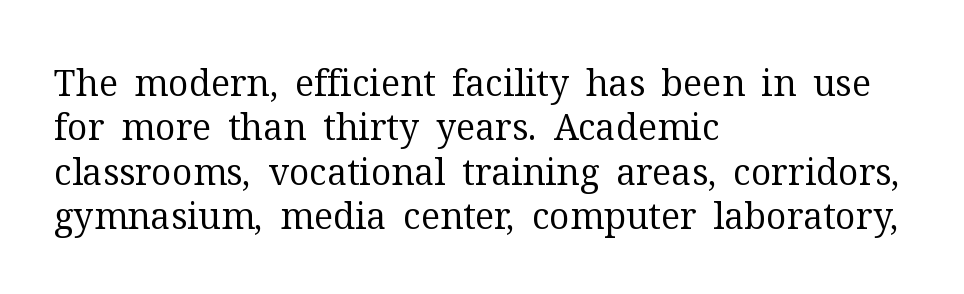
Q: Is the text bold? A: No.
Q: Is the text italic (slanted)? A: No, it is upright.
Q: Is the typeface a serif or a sans-serif typeface? A: Serif.
Q: Is the text underlined? A: No.
Q: How is the paragraph aligned? A: Left-aligned.
Q: Is the spacing between letters normal or unusually wide? A: Normal.
Q: Width (condensed, normal, or wide)? A: Normal.
Q: Stroke contrast? A: Medium.
Q: x-height? A: Medium.
Q: Monospaced? A: No.
